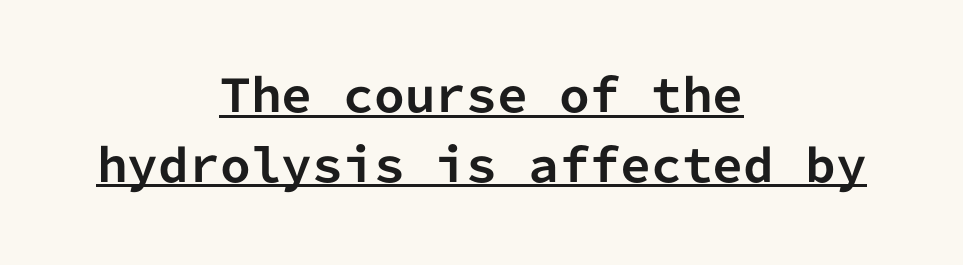
{"serif": "no", "italic": "no", "bold": "yes", "weight": "bold", "width": "normal", "stroke_contrast": "low", "x_height": "medium", "monospaced": "yes", "underline": "yes", "align": "center", "line_spacing": "normal", "line_spacing_ratio": 1.58, "letter_spacing": "normal", "letter_spacing_em": 0.0, "glyph_px": 44}
